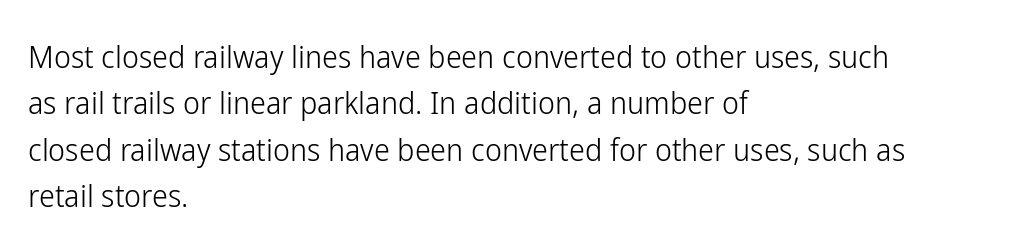
{"serif": "no", "italic": "no", "bold": "no", "weight": "light", "width": "condensed", "stroke_contrast": "low", "x_height": "medium", "monospaced": "no", "underline": "no", "align": "left", "line_spacing": "normal", "line_spacing_ratio": 1.45, "letter_spacing": "normal", "letter_spacing_em": 0.0, "glyph_px": 32}
